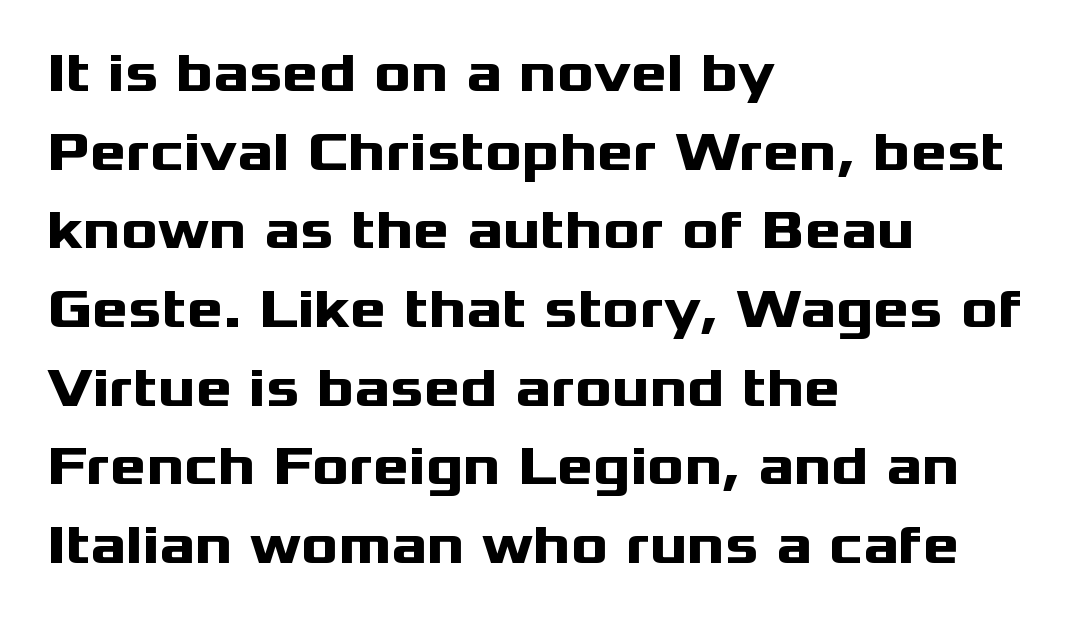
{"serif": "no", "italic": "no", "bold": "yes", "weight": "heavy", "width": "wide", "stroke_contrast": "medium", "x_height": "medium", "monospaced": "no", "underline": "no", "align": "left", "line_spacing": "normal", "line_spacing_ratio": 1.43, "letter_spacing": "normal", "letter_spacing_em": 0.0, "glyph_px": 55}
